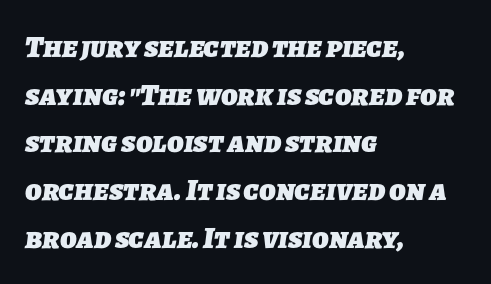
Think of a printed novel: that variable character pitch is what you see here. Descenders hang freely into open space. The face used here is a sans, in the tradition of grotesques and geometrics. Each glyph is drawn with heavy, bold strokes.
